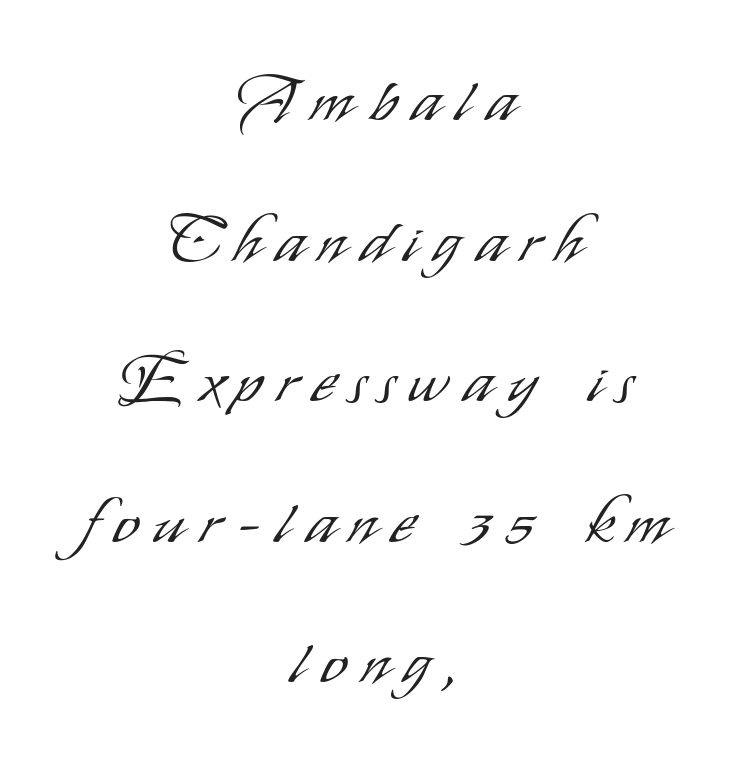
Q: Is the text bold? A: No.
Q: Is the text italic (slanted)? A: Yes.
Q: Is the typeface a serif or a sans-serif typeface? A: Sans-serif.
Q: Is the text underlined? A: No.
Q: How is the paragraph aligned? A: Centered.
Q: Is the spacing between letters normal or unusually wide? A: Unusually wide.
Q: Is the spacing between lines tight, normal or loose? A: Loose.
Q: Width (condensed, normal, or wide)? A: Condensed.
Q: Stroke contrast? A: Low.
Q: x-height? A: Small.
Q: Monospaced? A: No.
